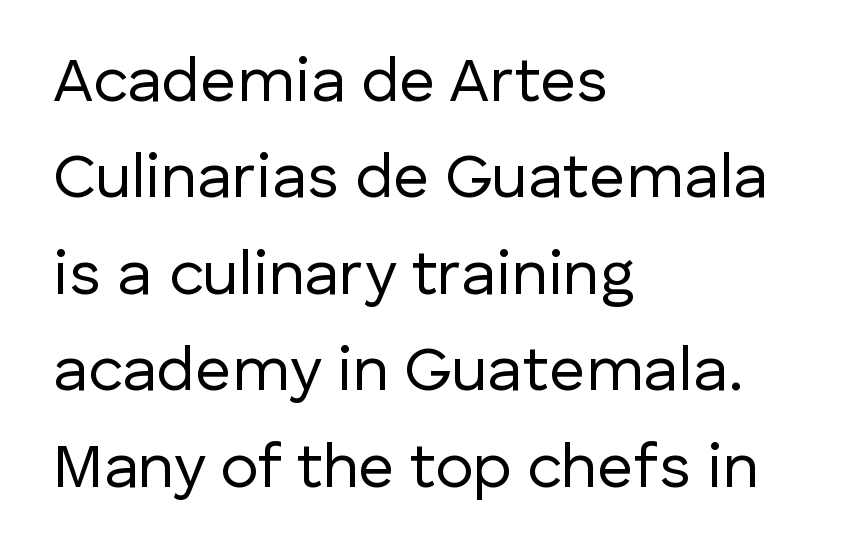
Q: Is the text bold? A: No.
Q: Is the text italic (slanted)? A: No, it is upright.
Q: Is the typeface a serif or a sans-serif typeface? A: Sans-serif.
Q: Is the text underlined? A: No.
Q: How is the paragraph aligned? A: Left-aligned.
Q: Is the spacing between letters normal or unusually wide? A: Normal.
Q: Is the spacing between lines tight, normal or loose? A: Normal.
Q: Width (condensed, normal, or wide)? A: Normal.
Q: Stroke contrast? A: Low.
Q: x-height? A: Medium.
Q: Monospaced? A: No.
